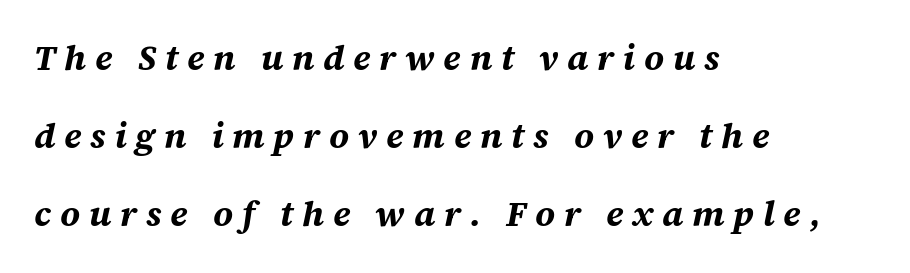
What stands out about the letter spacing? Its width — letters are far apart. What's the leading like? Stretched, with rows far apart. The zone under the glyphs is completely vacant. Italic: yes, the glyphs are oblique. This is heavy type, rendered in bold.
